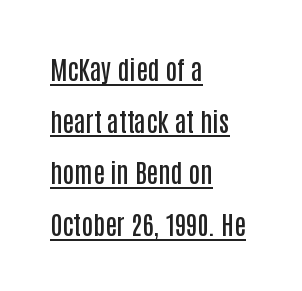
The image shows 26 px text type, upright; set left-aligned, loose line spacing (1.99x), normal letter spacing, underlined.
